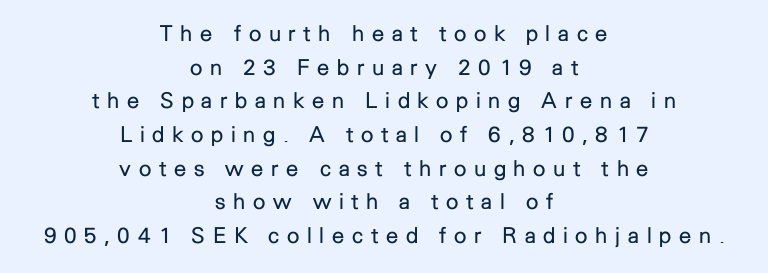
The image shows 22 px text type, upright; set centered, normal line spacing (1.53x), unusually wide letter spacing (+0.35 em), not underlined.
